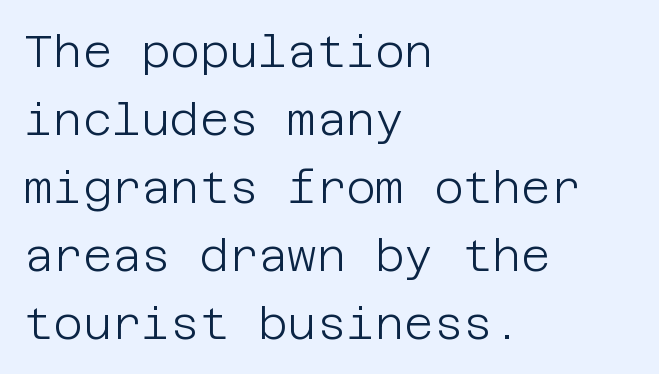
{"serif": "no", "italic": "no", "bold": "no", "weight": "light", "width": "normal", "stroke_contrast": "low", "x_height": "large", "underline": "no", "align": "left", "line_spacing": "normal", "line_spacing_ratio": 1.51, "letter_spacing": "normal", "letter_spacing_em": 0.0, "glyph_px": 45}
